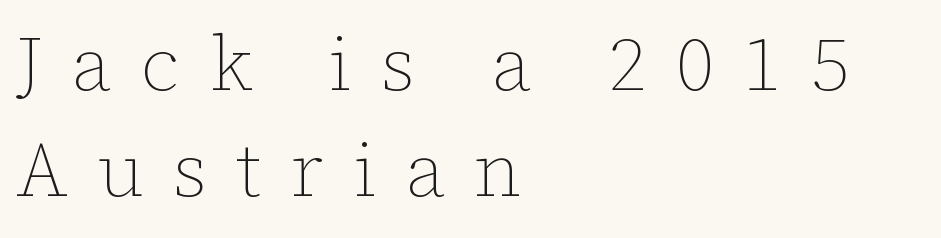
The image shows 76 px thin type, upright; set left-aligned, normal line spacing (1.4x), unusually wide letter spacing (+0.38 em), not underlined; low stroke contrast and a medium x-height.
